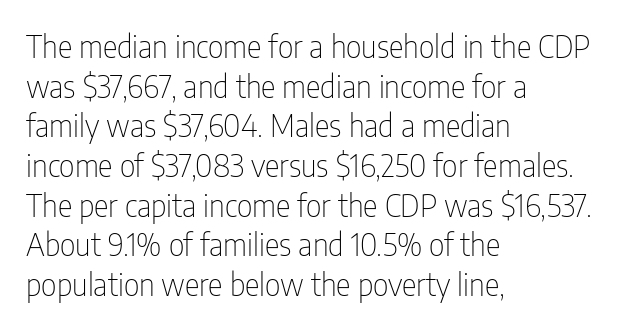
{"serif": "no", "italic": "no", "bold": "no", "weight": "thin", "width": "condensed", "stroke_contrast": "low", "x_height": "medium", "monospaced": "no", "underline": "no", "align": "left", "line_spacing": "normal", "line_spacing_ratio": 1.28, "letter_spacing": "normal", "letter_spacing_em": 0.0, "glyph_px": 31}
